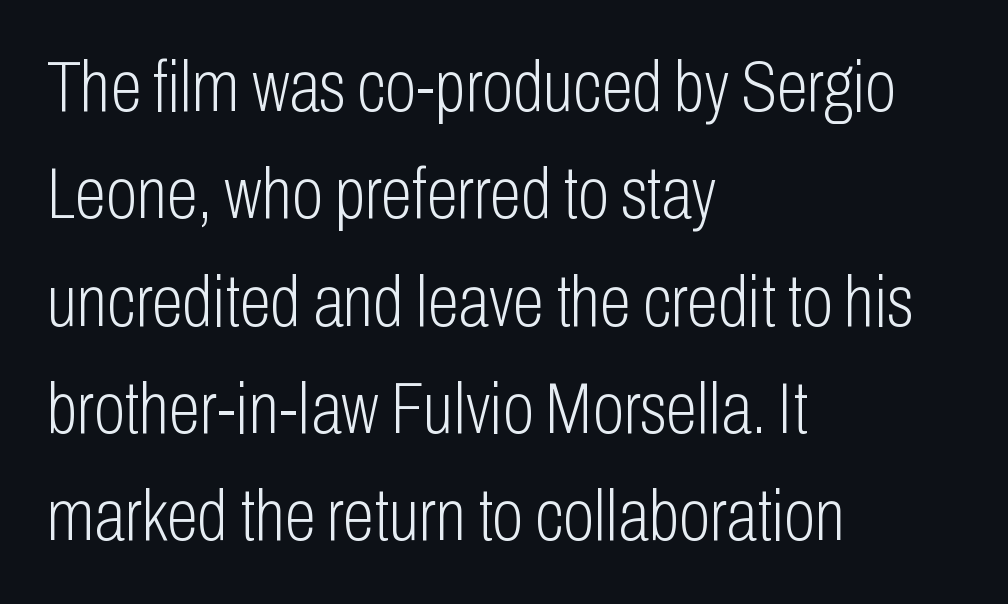
{"serif": "no", "italic": "no", "bold": "no", "weight": "light", "width": "condensed", "stroke_contrast": "low", "x_height": "medium", "monospaced": "no", "underline": "no", "align": "left", "line_spacing": "normal", "line_spacing_ratio": 1.49, "letter_spacing": "normal", "letter_spacing_em": 0.0, "glyph_px": 72}
